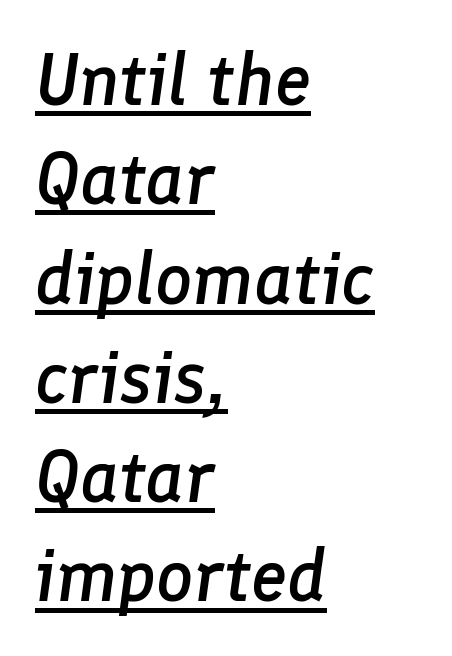
{"italic": "yes", "lean": "right", "slant_degrees": 8, "bold": "semi", "weight": "semibold", "width": "normal", "stroke_contrast": "low", "x_height": "medium", "monospaced": "no", "underline": "yes", "align": "left", "line_spacing": "normal", "line_spacing_ratio": 1.36, "letter_spacing": "normal", "letter_spacing_em": 0.0, "glyph_px": 73}
